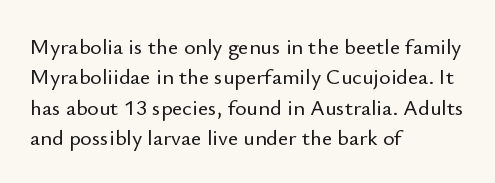
Q: Is the text italic (slanted)? A: No, it is upright.
Q: Is the text underlined? A: No.
Q: How is the paragraph aligned? A: Left-aligned.
Q: Is the spacing between letters normal or unusually wide? A: Normal.
Q: Is the spacing between lines tight, normal or loose? A: Normal.
